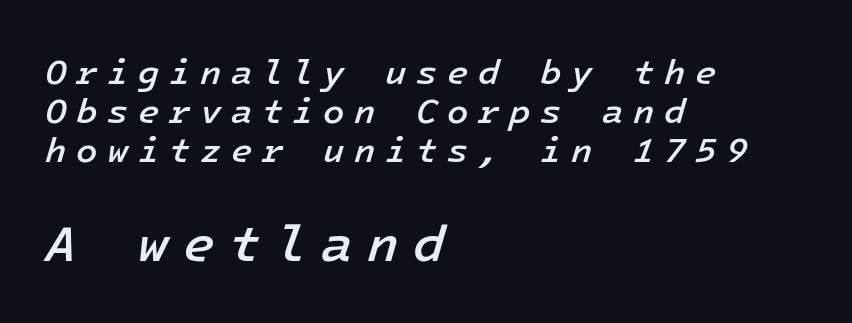
Q: Is the text bold? A: Semi-bold.
Q: Is the text italic (slanted)? A: Yes, it leans right by about 16 degrees.
Q: Is the text underlined? A: No.
Q: How is the paragraph aligned? A: Left-aligned.
Q: Is the spacing between letters normal or unusually wide? A: Unusually wide.
Q: Is the spacing between lines tight, normal or loose? A: Tight.
Q: Which block of text is set in a larger size, the first (top) or the second (bottom)? A: The second (bottom) one.
Q: Width (condensed, normal, or wide)? A: Normal.
Q: Stroke contrast? A: Low.
Q: x-height? A: Medium.
